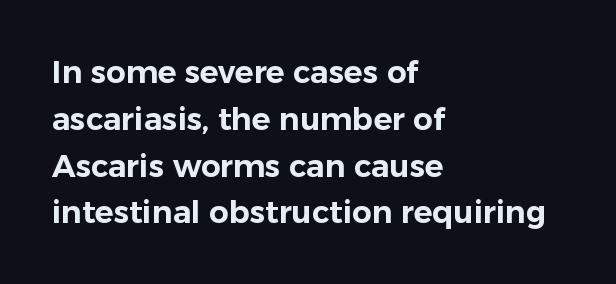
Short note: letters normally spaced. Nope, not italic — everything's standing straight. Each letter's strokes conclude bluntly, with no projecting serifs. The space beneath each line is pristine and unruled. The rag falls on the right side of this text block. Interline gaps are of average width in this sample.
